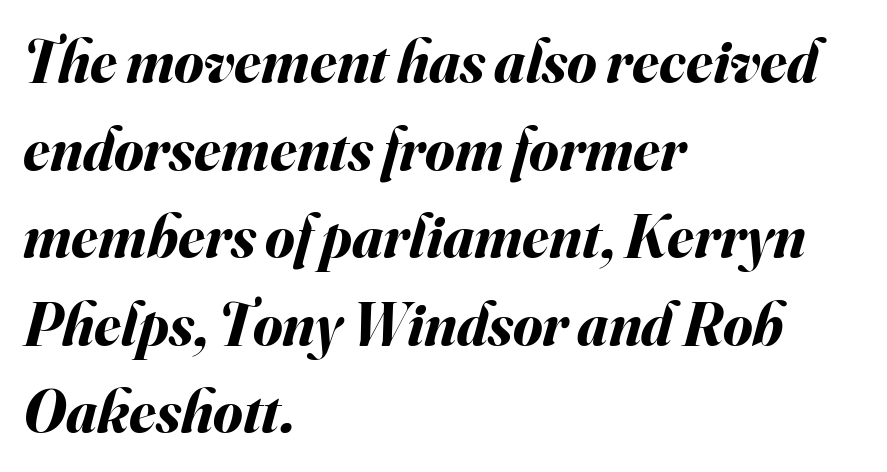
The image shows 60 px bold type, italic (leaning right); set left-aligned, normal line spacing (1.46x), normal letter spacing, not underlined; medium stroke contrast and a small x-height.
